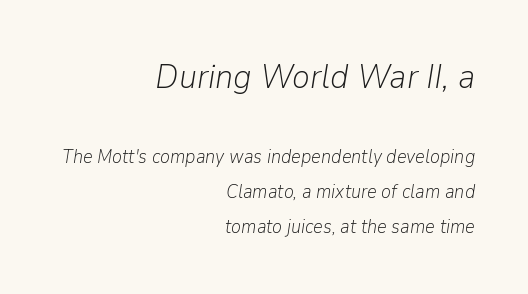
Q: Is the text bold? A: No.
Q: Is the text italic (slanted)? A: Yes, it leans right by about 9 degrees.
Q: Is the text underlined? A: No.
Q: How is the paragraph aligned? A: Right-aligned.
Q: Is the spacing between letters normal or unusually wide? A: Normal.
Q: Which block of text is set in a larger size, the first (top) or the second (bottom)? A: The first (top) one.
Q: Width (condensed, normal, or wide)? A: Normal.
Q: Stroke contrast? A: Low.
Q: x-height? A: Medium.
Q: Monospaced? A: No.
